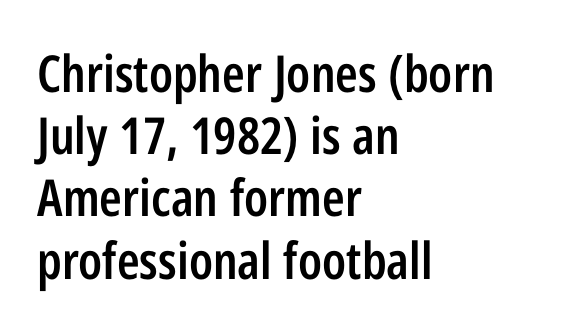
{"serif": "no", "italic": "no", "bold": "semi", "weight": "semibold", "width": "condensed", "stroke_contrast": "low", "x_height": "medium", "monospaced": "no", "underline": "no", "align": "left", "line_spacing_ratio": 1.22, "letter_spacing": "normal", "letter_spacing_em": 0.0, "glyph_px": 51}
